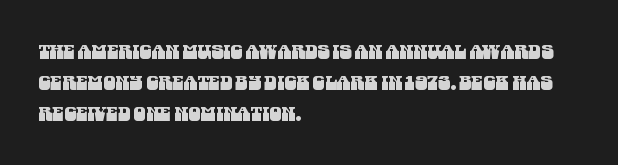
The image shows 20 px text type; set left-aligned, normal line spacing (1.56x), normal letter spacing, not underlined.
